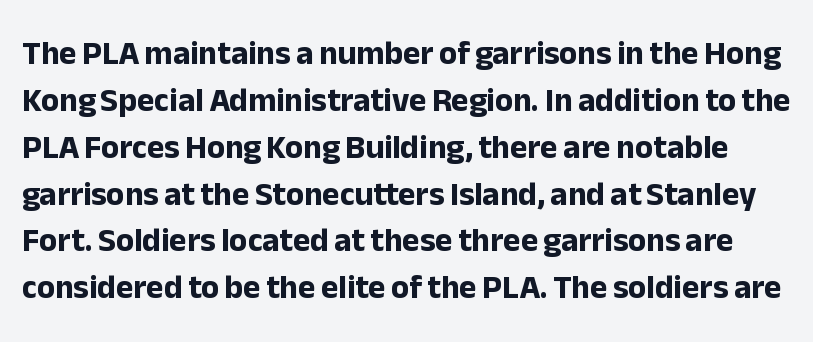
The image shows 33 px bold sans-serif type, upright; set normal line spacing (1.42x), normal letter spacing, not underlined; low stroke contrast and a medium x-height.
